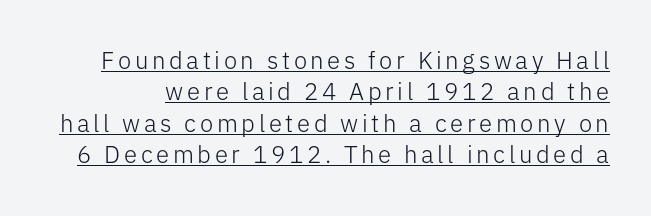
The image shows 24 px text type, upright; set normal line spacing (1.31x), underlined.
